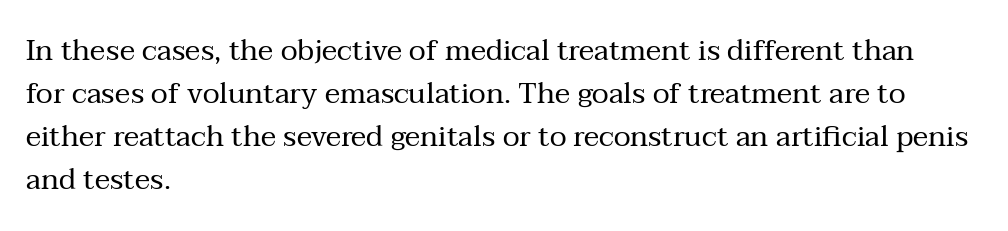
Q: Is the text bold? A: No.
Q: Is the text italic (slanted)? A: No, it is upright.
Q: Is the typeface a serif or a sans-serif typeface? A: Serif.
Q: Is the text underlined? A: No.
Q: How is the paragraph aligned? A: Left-aligned.
Q: Is the spacing between letters normal or unusually wide? A: Normal.
Q: Is the spacing between lines tight, normal or loose? A: Normal.
Q: Width (condensed, normal, or wide)? A: Normal.
Q: Stroke contrast? A: Medium.
Q: x-height? A: Medium.
Q: Monospaced? A: No.
